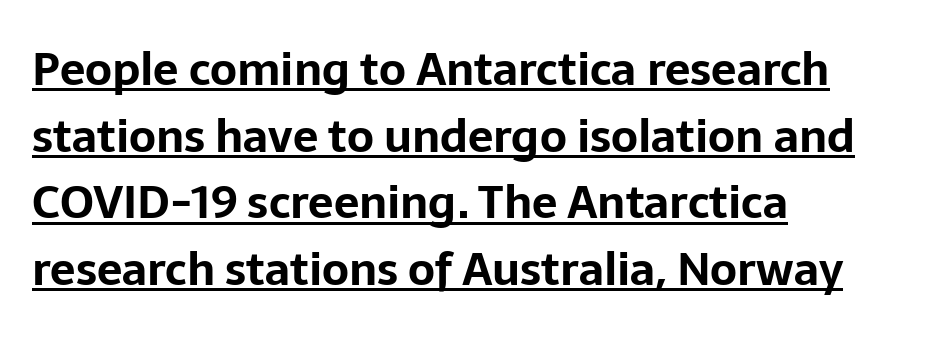
{"serif": "no", "italic": "no", "bold": "yes", "weight": "bold", "width": "normal", "stroke_contrast": "low", "x_height": "medium", "monospaced": "no", "underline": "yes", "align": "left", "line_spacing": "normal", "line_spacing_ratio": 1.48, "letter_spacing": "normal", "letter_spacing_em": 0.0, "glyph_px": 45}
